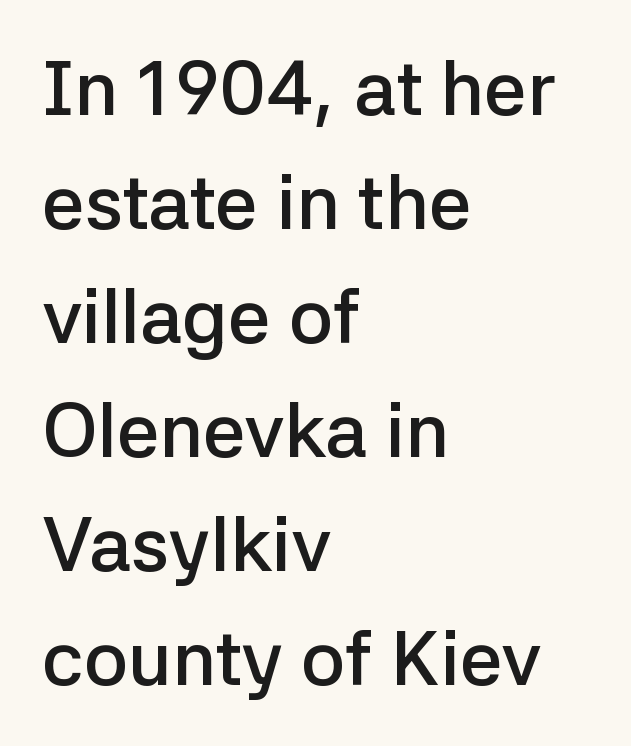
The image shows 76 px semibold sans-serif type, upright; set left-aligned, normal line spacing (1.5x), normal letter spacing, not underlined; low stroke contrast and a medium x-height.
